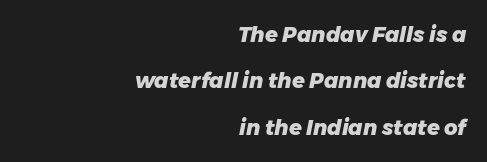
Q: Is the text bold? A: Yes.
Q: Is the text italic (slanted)? A: Yes, it leans right by about 11 degrees.
Q: Is the text underlined? A: No.
Q: How is the paragraph aligned? A: Right-aligned.
Q: Is the spacing between letters normal or unusually wide? A: Normal.
Q: Is the spacing between lines tight, normal or loose? A: Loose.
